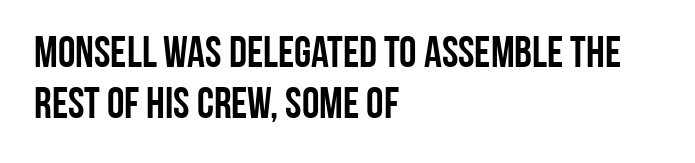
{"serif": "no", "italic": "no", "width": "condensed", "stroke_contrast": "low", "x_height": "large", "monospaced": "no", "underline": "no", "align": "left", "line_spacing": "tight", "line_spacing_ratio": 1.15, "letter_spacing": "normal", "letter_spacing_em": 0.0, "glyph_px": 44}
